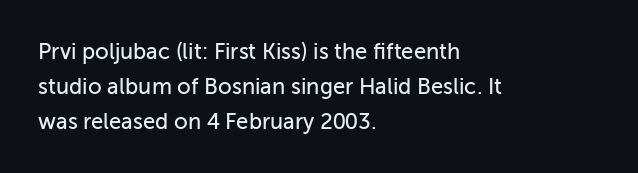
Q: Is the text italic (slanted)? A: No, it is upright.
Q: Is the text underlined? A: No.
Q: How is the paragraph aligned? A: Left-aligned.
Q: Is the spacing between letters normal or unusually wide? A: Normal.
Q: Is the spacing between lines tight, normal or loose? A: Normal.
